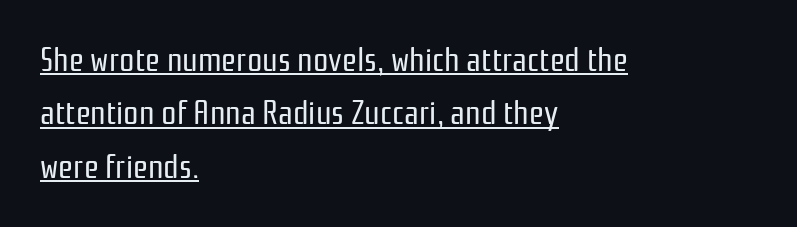
The face used here appears with an underline applied. The compositor pushed each line to the left boundary. Think of a printed novel: that variable character pitch is what you see here. These lines keep a tight, regular rhythm from letter to letter. Vertically, the passage feels balanced, rows spaced as you'd expect. Heaviness? Minimal to ordinary, like unemphasized prose.
